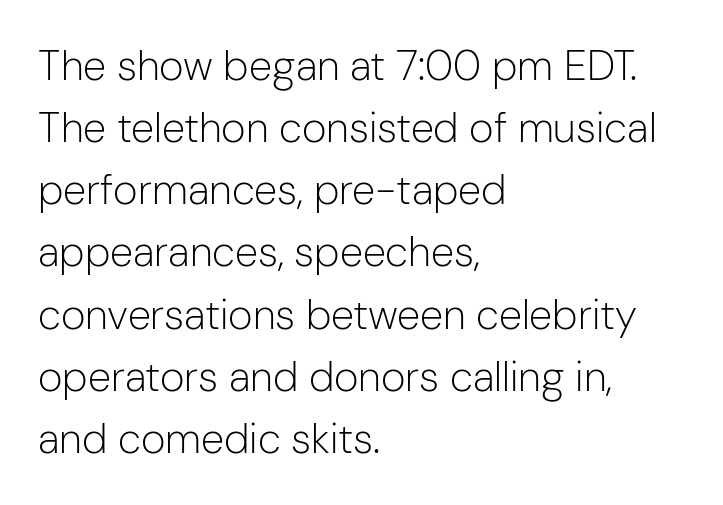
{"serif": "no", "italic": "no", "bold": "no", "weight": "light", "width": "normal", "stroke_contrast": "low", "x_height": "medium", "monospaced": "no", "underline": "no", "align": "left", "line_spacing": "normal", "line_spacing_ratio": 1.48, "letter_spacing": "normal", "letter_spacing_em": 0.0, "glyph_px": 42}
